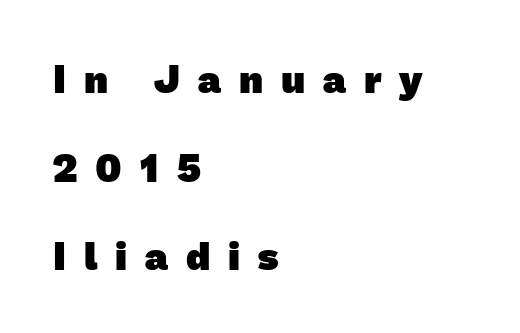
{"serif": "no", "bold": "yes", "weight": "heavy", "width": "normal", "stroke_contrast": "low", "x_height": "medium", "monospaced": "no", "underline": "no", "align": "left", "line_spacing": "loose", "line_spacing_ratio": 2.27, "letter_spacing": "wide", "letter_spacing_em": 0.46, "glyph_px": 39}
